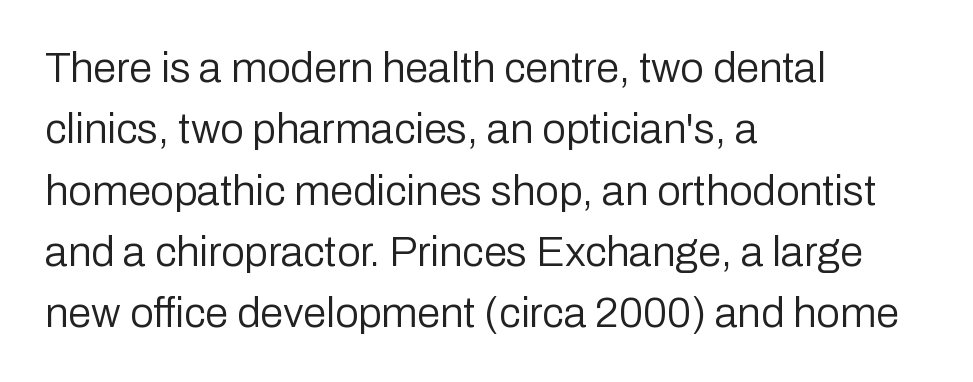
{"serif": "no", "italic": "no", "bold": "no", "weight": "regular", "width": "normal", "stroke_contrast": "low", "x_height": "medium", "monospaced": "no", "underline": "no", "align": "left", "line_spacing": "normal", "line_spacing_ratio": 1.46, "letter_spacing": "normal", "letter_spacing_em": 0.0, "glyph_px": 42}
